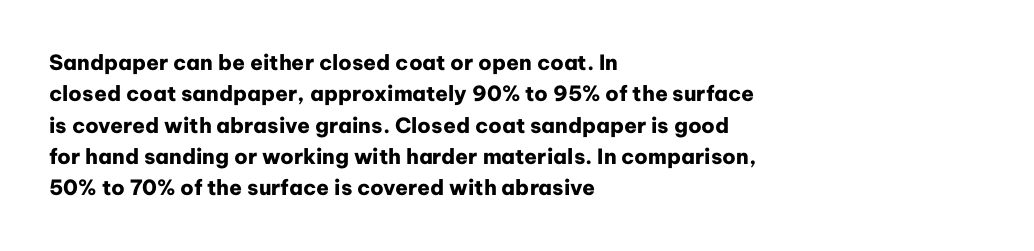
Q: Is the text bold? A: Yes.
Q: Is the text italic (slanted)? A: No, it is upright.
Q: Is the text underlined? A: No.
Q: How is the paragraph aligned? A: Left-aligned.
Q: Is the spacing between letters normal or unusually wide? A: Normal.
Q: Is the spacing between lines tight, normal or loose? A: Normal.
